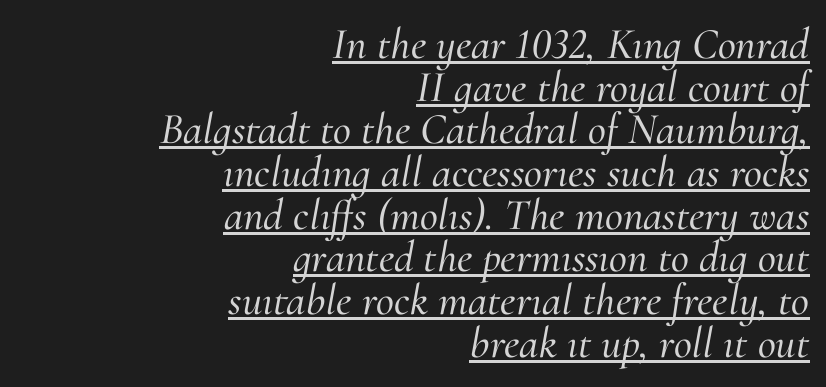
{"serif": "yes", "italic": "yes", "lean": "right", "slant_degrees": 10, "width": "normal", "stroke_contrast": "medium", "x_height": "small", "monospaced": "no", "underline": "yes", "align": "right", "line_spacing": "tight", "line_spacing_ratio": 0.97, "letter_spacing": "normal", "letter_spacing_em": 0.0, "glyph_px": 44}
